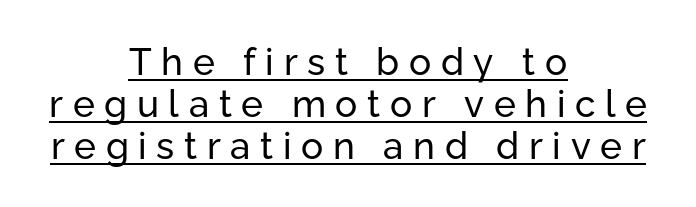
The image shows 37 px regular-weight sans-serif type, upright; set centered, tight line spacing (1.13x), unusually wide letter spacing (+0.26 em), underlined; low stroke contrast and a medium x-height.
